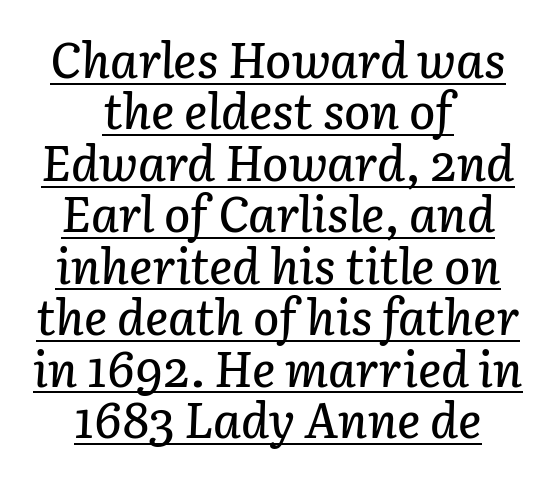
The image shows 49 px text type, italic (leaning right); set centered, tight line spacing (1.05x), normal letter spacing, underlined; low stroke contrast and a medium x-height.
